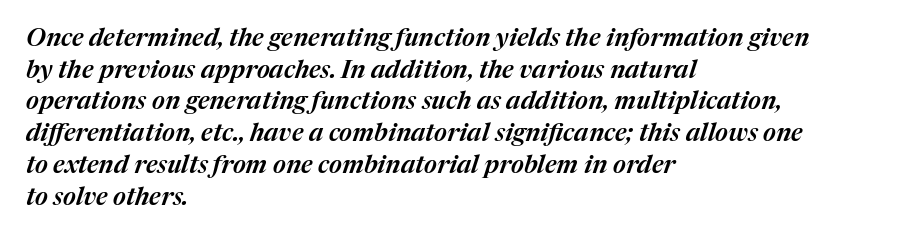
{"italic": "yes", "lean": "right", "slant_degrees": 17, "underline": "no", "align": "left", "line_spacing": "normal", "line_spacing_ratio": 1.27, "letter_spacing": "normal", "letter_spacing_em": 0.0, "glyph_px": 25}
